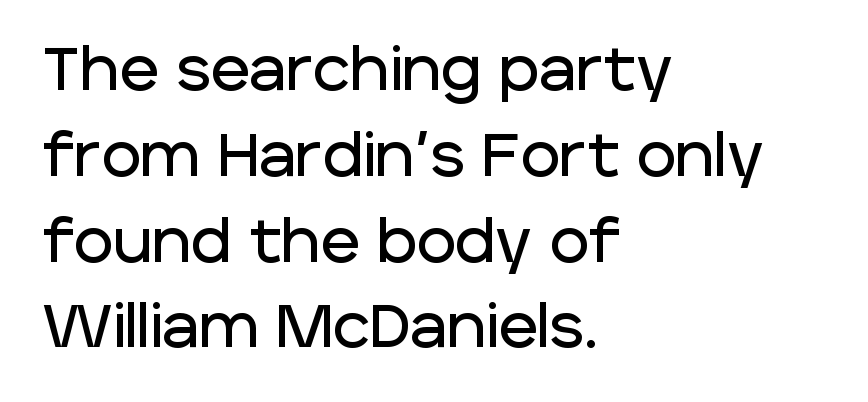
{"serif": "no", "italic": "no", "width": "normal", "stroke_contrast": "low", "x_height": "large", "monospaced": "no", "underline": "no", "align": "left", "line_spacing": "normal", "line_spacing_ratio": 1.43, "letter_spacing": "normal", "letter_spacing_em": 0.0, "glyph_px": 60}
